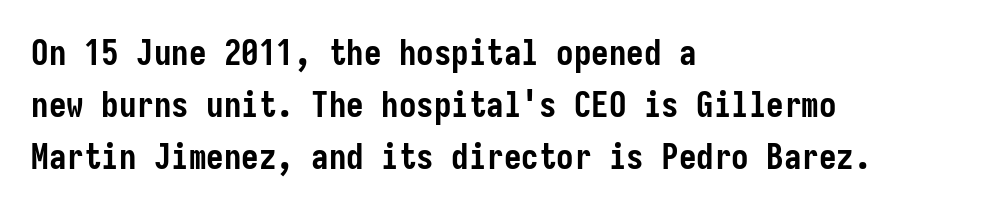
Q: Is the text bold? A: Yes.
Q: Is the text italic (slanted)? A: No, it is upright.
Q: Is the typeface a serif or a sans-serif typeface? A: Sans-serif.
Q: Is the text underlined? A: No.
Q: How is the paragraph aligned? A: Left-aligned.
Q: Is the spacing between letters normal or unusually wide? A: Normal.
Q: Is the spacing between lines tight, normal or loose? A: Normal.
Q: Width (condensed, normal, or wide)? A: Condensed.
Q: Stroke contrast? A: Low.
Q: x-height? A: Medium.
